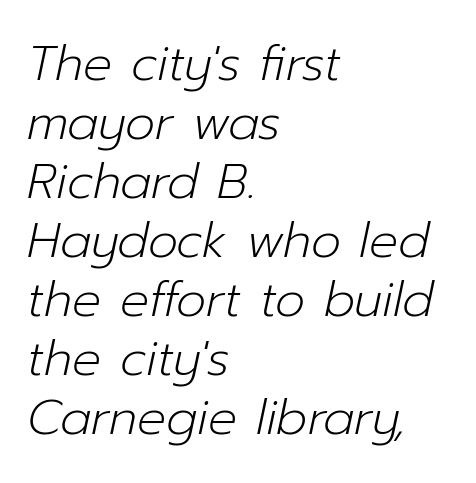
Q: Is the text bold? A: No.
Q: Is the text italic (slanted)? A: Yes, it leans right by about 12 degrees.
Q: Is the text underlined? A: No.
Q: How is the paragraph aligned? A: Left-aligned.
Q: Is the spacing between letters normal or unusually wide? A: Normal.
Q: Width (condensed, normal, or wide)? A: Normal.
Q: Stroke contrast? A: Low.
Q: x-height? A: Medium.
Q: Monospaced? A: No.
